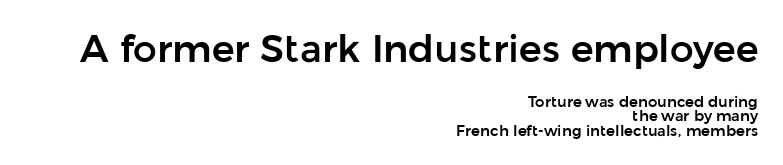
Q: Is the text italic (slanted)? A: No, it is upright.
Q: Is the typeface a serif or a sans-serif typeface? A: Sans-serif.
Q: Is the text underlined? A: No.
Q: How is the paragraph aligned? A: Right-aligned.
Q: Is the spacing between letters normal or unusually wide? A: Normal.
Q: Is the spacing between lines tight, normal or loose? A: Tight.
Q: Which block of text is set in a larger size, the first (top) or the second (bottom)? A: The first (top) one.
Q: Width (condensed, normal, or wide)? A: Normal.
Q: Stroke contrast? A: Low.
Q: x-height? A: Medium.
Q: Monospaced? A: No.
